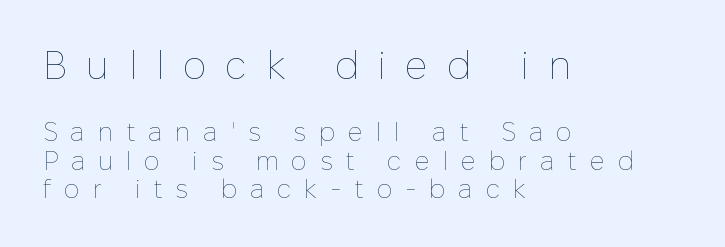
{"italic": "no", "bold": "no", "weight": "thin", "width": "normal", "stroke_contrast": "low", "x_height": "medium", "monospaced": "no", "underline": "no", "align": "left", "line_spacing": "tight", "line_spacing_ratio": 1.1, "letter_spacing": "wide", "letter_spacing_em": 0.49, "larger_block": "first", "size_ratio": 1.5, "glyph_px": 39}
